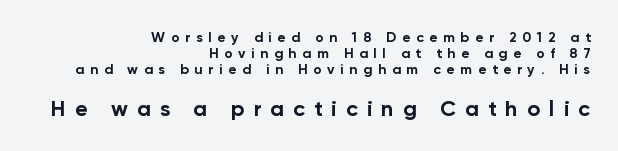
Q: Is the text bold? A: Yes.
Q: Is the text italic (slanted)? A: No, it is upright.
Q: Is the text underlined? A: No.
Q: How is the paragraph aligned? A: Right-aligned.
Q: Is the spacing between letters normal or unusually wide? A: Unusually wide.
Q: Which block of text is set in a larger size, the first (top) or the second (bottom)? A: The second (bottom) one.
